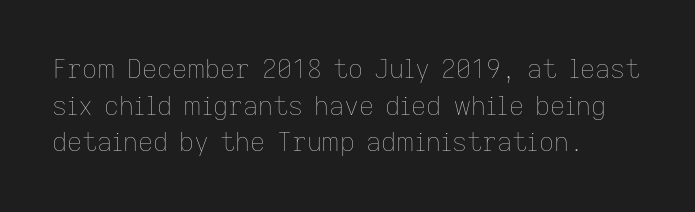
In CSS terms this would be text-align: left. The words here are not underlined. The font is comparable to plain body text, perhaps lighter. Every character sits straight up, as roman type does. The vertical gap from one line to the next is medium. Compared with typical body copy, the letter spacing here is the same.
